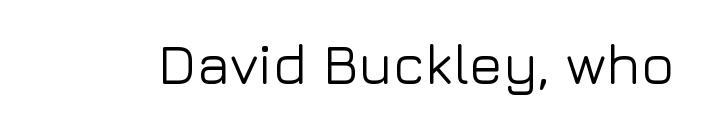
{"serif": "no", "italic": "no", "width": "normal", "stroke_contrast": "low", "x_height": "medium", "monospaced": "no", "underline": "no", "letter_spacing": "normal", "letter_spacing_em": 0.0, "glyph_px": 56}
